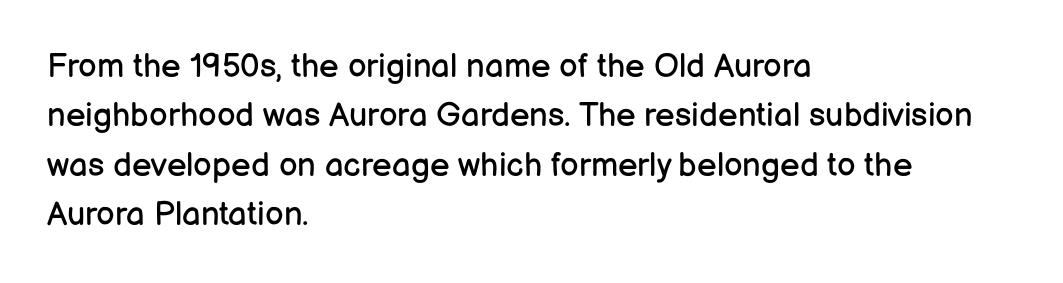
{"serif": "no", "italic": "no", "bold": "no", "weight": "regular", "width": "normal", "stroke_contrast": "low", "x_height": "medium", "monospaced": "no", "underline": "no", "align": "left", "line_spacing": "normal", "line_spacing_ratio": 1.5, "letter_spacing": "normal", "letter_spacing_em": 0.0, "glyph_px": 33}
